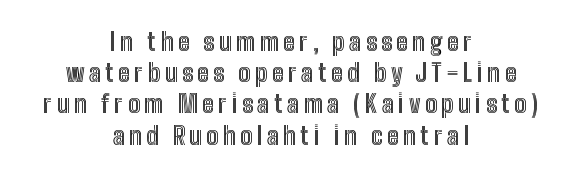
The image shows 24 px text type, upright; set centered, normal line spacing (1.3x), not underlined.
